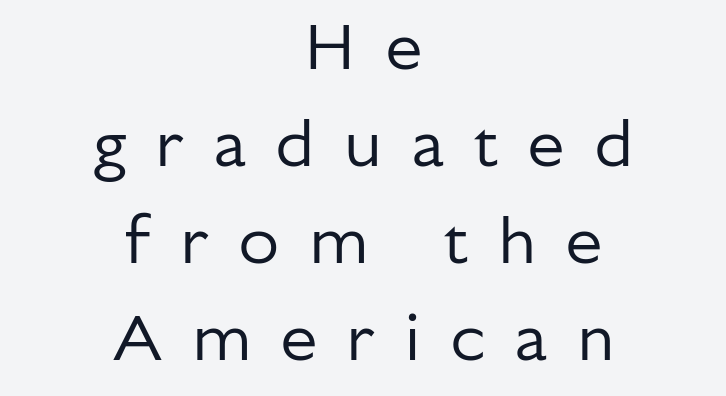
Compared with a typical body face, this is equally light or lighter still. Think of a printed novel: that variable character pitch is what you see here. Notice how the stems are strictly vertical — no italics here. This sample is center-justified, so both line endings float freely.
